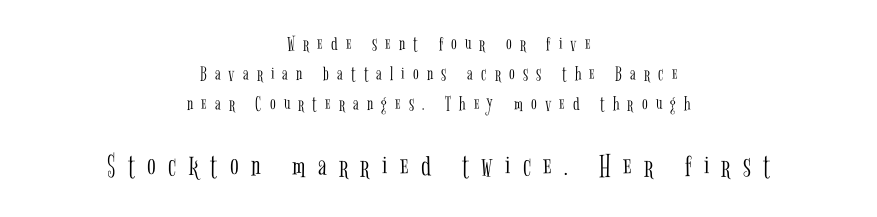
The glyphs are unaccompanied by any horizontal stroke below them. If you folded the block vertically in half, each line would mirror itself in length. Reading top to bottom, the characters get bigger at the block break. Every stem runs plumb, perpendicular to the baseline. The rendering uses a moderate line-height, typical for paragraphs. Is this a fixed-width face? No — the glyphs have proportional, varying widths.
